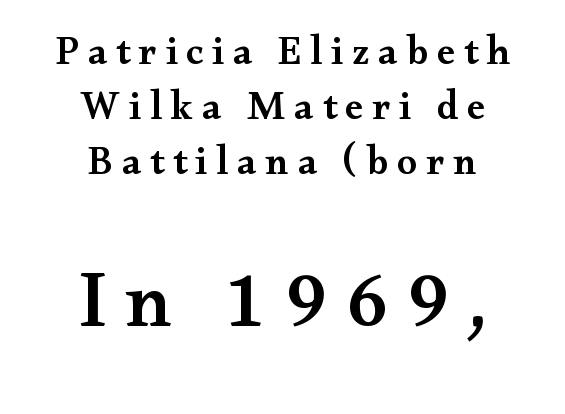
The image shows 79 px semibold, wide serif type, upright; set centered, normal line spacing (1.37x), unusually wide letter spacing (+0.22 em), not underlined; the second (bottom) block is 1.98x larger; medium stroke contrast and a small x-height.
